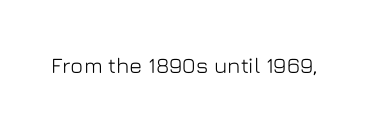
Tall strokes in this sample are plumb rather than angled. Short note: letters normally spaced. Lines of text with bare space underneath.
